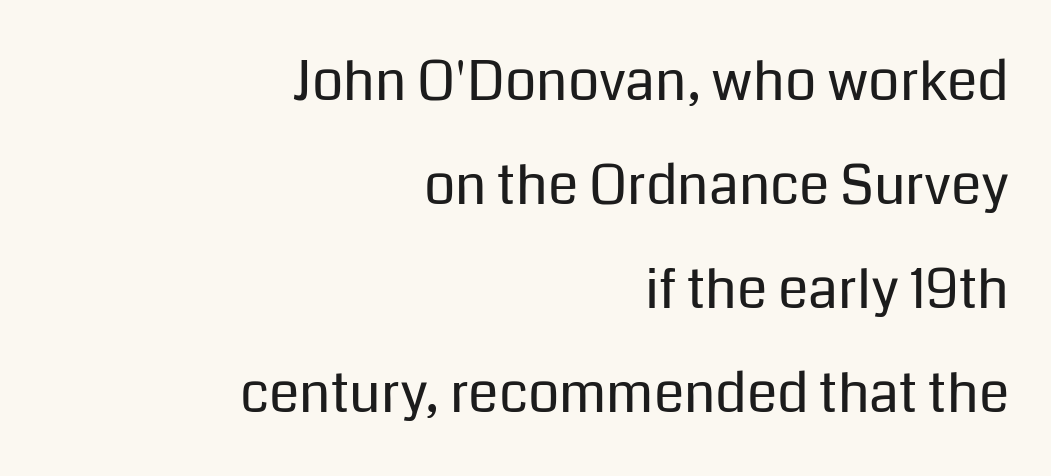
The image shows 55 px regular-weight sans-serif type, upright; set right-aligned, line spacing 1.89x, normal letter spacing, not underlined; low stroke contrast and a medium x-height.
